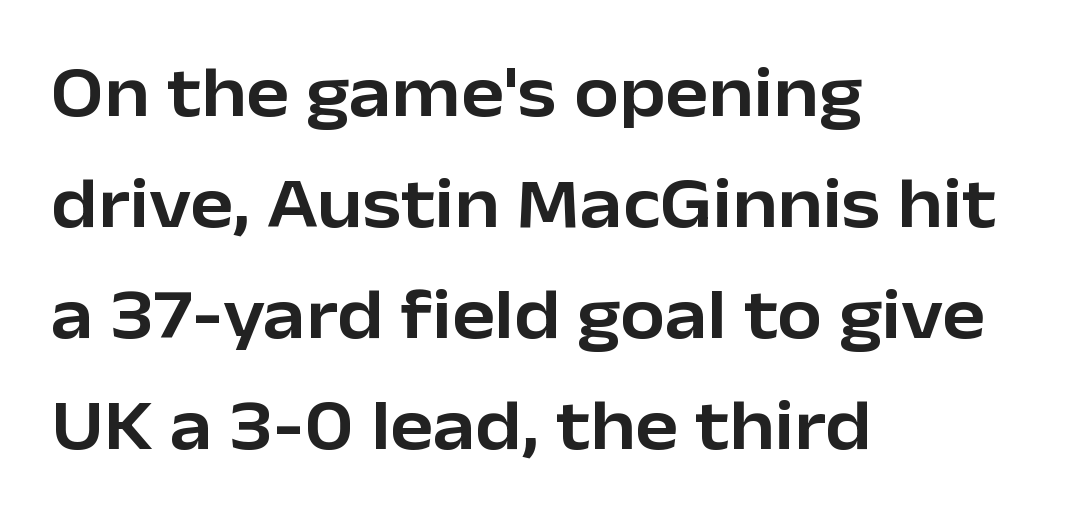
{"serif": "no", "italic": "no", "width": "normal", "stroke_contrast": "low", "x_height": "medium", "monospaced": "no", "underline": "no", "align": "left", "line_spacing": "normal", "line_spacing_ratio": 1.54, "letter_spacing": "normal", "letter_spacing_em": 0.0, "glyph_px": 72}
